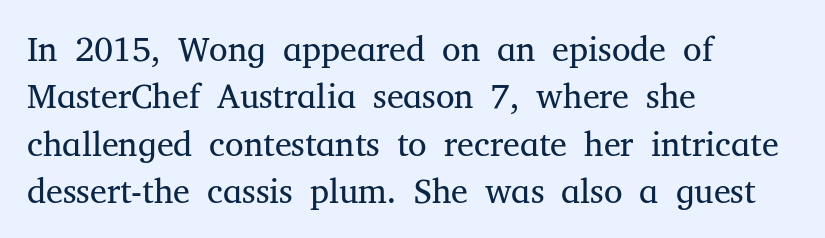
Q: Is the text bold? A: No.
Q: Is the text italic (slanted)? A: No, it is upright.
Q: Is the typeface a serif or a sans-serif typeface? A: Serif.
Q: Is the text underlined? A: No.
Q: How is the paragraph aligned? A: Left-aligned.
Q: Is the spacing between letters normal or unusually wide? A: Normal.
Q: Is the spacing between lines tight, normal or loose? A: Normal.
Q: Width (condensed, normal, or wide)? A: Normal.
Q: Stroke contrast? A: Medium.
Q: x-height? A: Medium.
Q: Monospaced? A: No.
